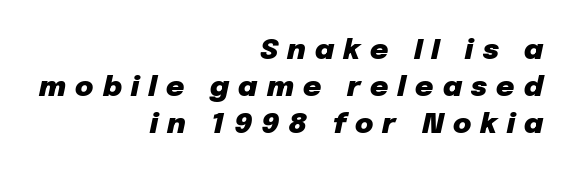
Reading down the column, the eye jumps a familiar distance to each next line. Words appear elongated and porous because spacing is wide. The rendering uses natural spacing where letterforms have individual widths. The lines in this sample share a right terminus and differ only in where they begin.
